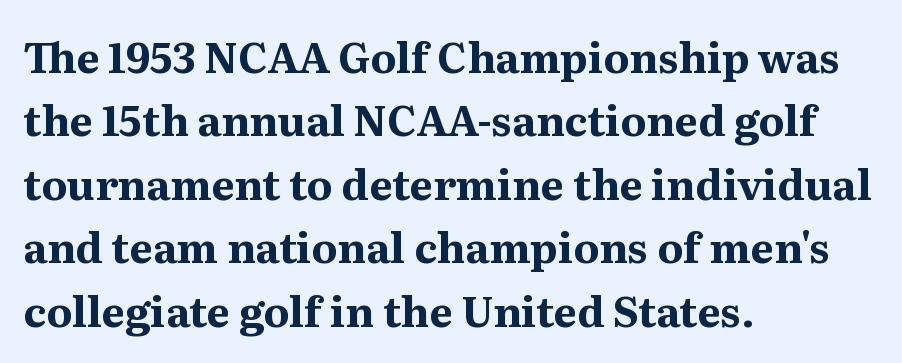
Q: Is the text bold? A: Yes.
Q: Is the text italic (slanted)? A: No, it is upright.
Q: Is the typeface a serif or a sans-serif typeface? A: Serif.
Q: Is the text underlined? A: No.
Q: How is the paragraph aligned? A: Left-aligned.
Q: Is the spacing between letters normal or unusually wide? A: Normal.
Q: Is the spacing between lines tight, normal or loose? A: Normal.
Q: Width (condensed, normal, or wide)? A: Normal.
Q: Stroke contrast? A: Medium.
Q: x-height? A: Medium.
Q: Monospaced? A: No.
